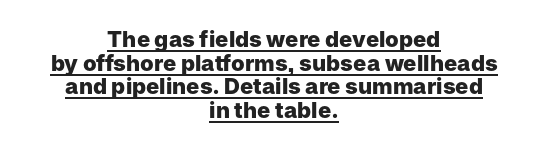
The image shows 22 px bold type, upright; set centered, tight line spacing (1.07x), normal letter spacing, underlined.
